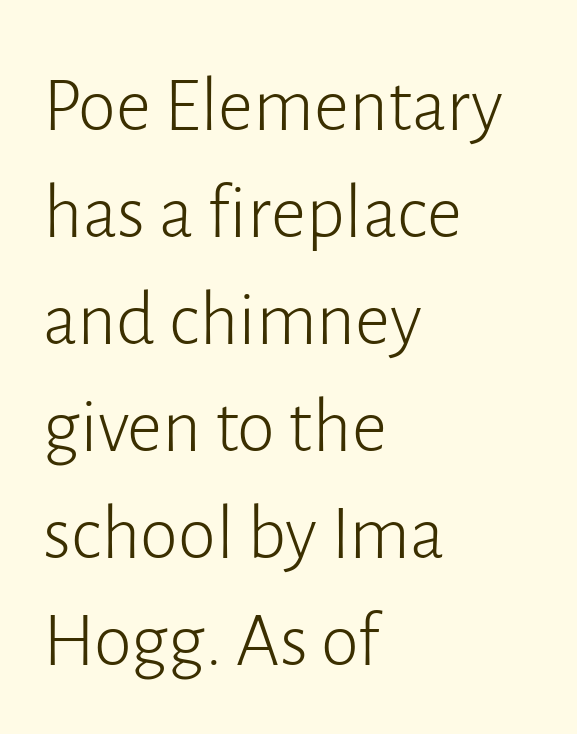
The image shows 77 px light sans-serif type, upright; set left-aligned, normal line spacing (1.39x), normal letter spacing, not underlined; low stroke contrast and a medium x-height.
